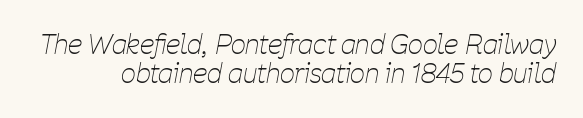
Q: Is the text bold? A: No.
Q: Is the text italic (slanted)? A: Yes, it leans right by about 11 degrees.
Q: Is the text underlined? A: No.
Q: Is the spacing between letters normal or unusually wide? A: Normal.
Q: Is the spacing between lines tight, normal or loose? A: Tight.
